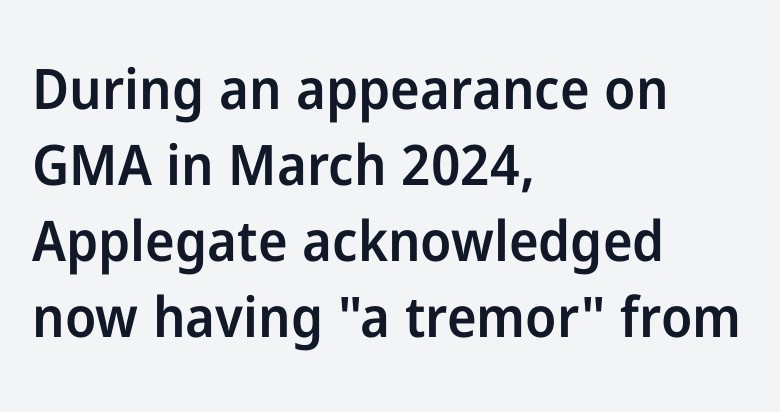
Q: Is the text bold? A: Semi-bold.
Q: Is the text italic (slanted)? A: No, it is upright.
Q: Is the typeface a serif or a sans-serif typeface? A: Sans-serif.
Q: Is the text underlined? A: No.
Q: How is the paragraph aligned? A: Left-aligned.
Q: Is the spacing between letters normal or unusually wide? A: Normal.
Q: Is the spacing between lines tight, normal or loose? A: Normal.
Q: Width (condensed, normal, or wide)? A: Normal.
Q: Stroke contrast? A: Low.
Q: x-height? A: Medium.
Q: Monospaced? A: No.
